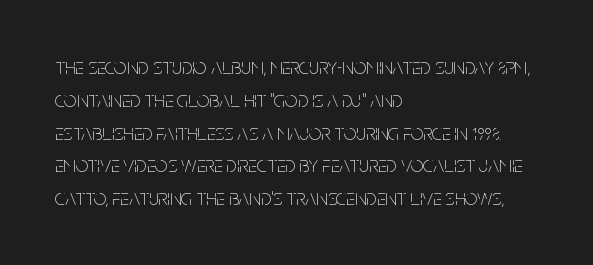
The image shows 22 px text type, upright; set left-aligned, normal line spacing (1.49x), normal letter spacing, not underlined.
